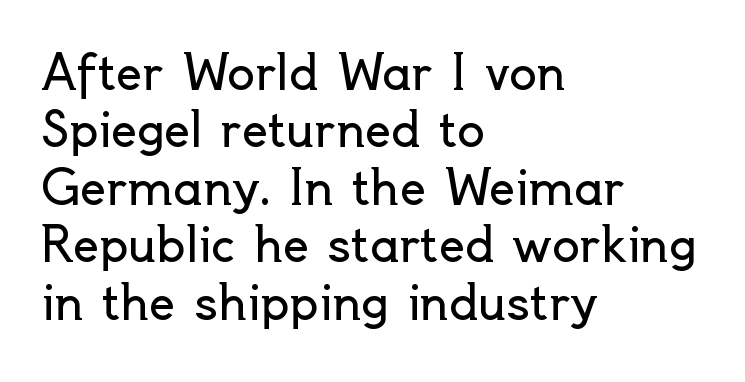
Compared with a typical body face, this is equally light or lighter still. The space beneath each line is pristine and unruled. Tracking here is standard; glyphs follow each other at the usual distance. The paragraph shown leans on its left margin. How would I describe the line gaps? Plain and ordinary. The passage shown is typed in a proportional face where columns would drift.
